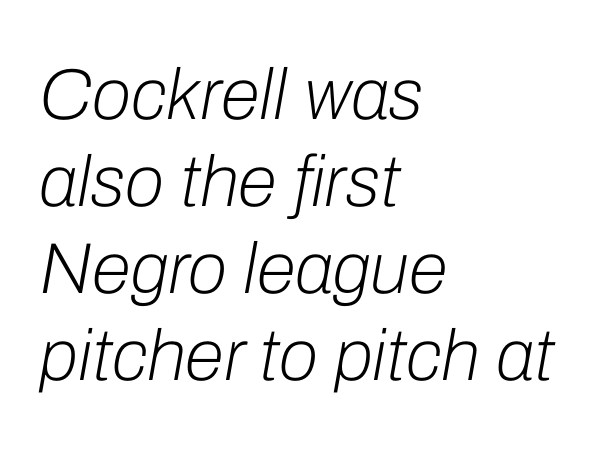
{"italic": "yes", "lean": "right", "slant_degrees": 10, "bold": "no", "weight": "light", "width": "normal", "stroke_contrast": "low", "x_height": "medium", "monospaced": "no", "underline": "no", "align": "left", "line_spacing_ratio": 1.21, "letter_spacing": "normal", "letter_spacing_em": 0.0, "glyph_px": 72}
